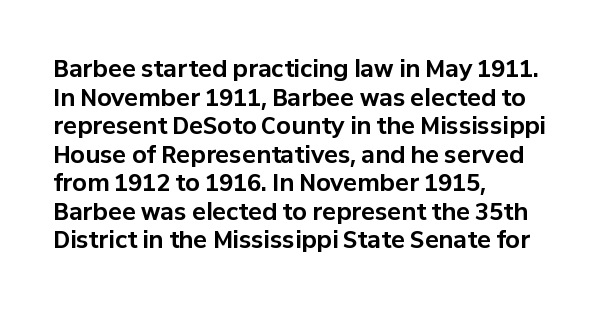
Q: Is the text bold? A: Yes.
Q: Is the text italic (slanted)? A: No, it is upright.
Q: Is the text underlined? A: No.
Q: How is the paragraph aligned? A: Left-aligned.
Q: Is the spacing between letters normal or unusually wide? A: Normal.
